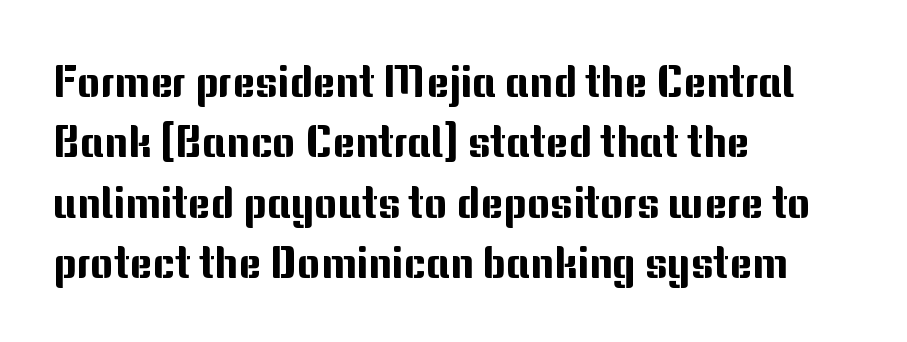
{"serif": "no", "italic": "no", "width": "normal", "stroke_contrast": "medium", "x_height": "medium", "monospaced": "no", "underline": "no", "align": "left", "line_spacing": "normal", "line_spacing_ratio": 1.37, "letter_spacing": "normal", "letter_spacing_em": 0.0, "glyph_px": 44}
